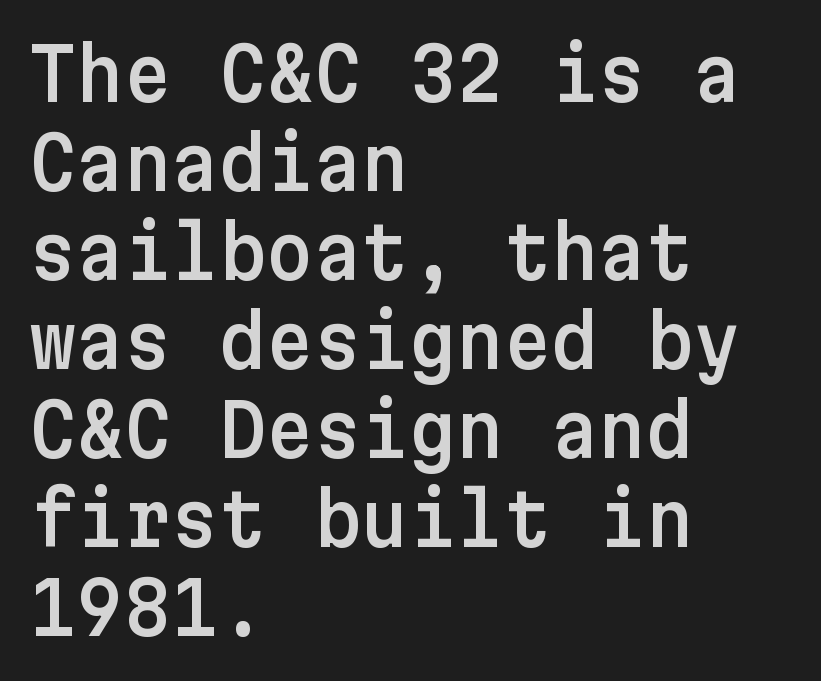
The image shows 73 px sans-serif type, upright; set left-aligned, line spacing 1.22x, normal letter spacing, not underlined; low stroke contrast and a medium x-height.
